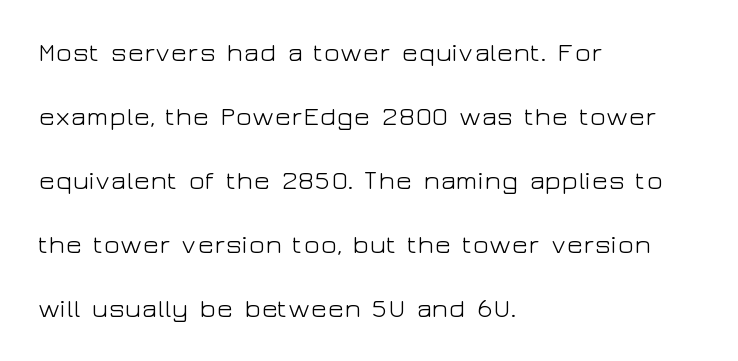
{"italic": "no", "bold": "no", "underline": "no", "align": "left", "line_spacing": "loose", "line_spacing_ratio": 2.37, "letter_spacing": "normal", "letter_spacing_em": 0.0, "glyph_px": 27}
